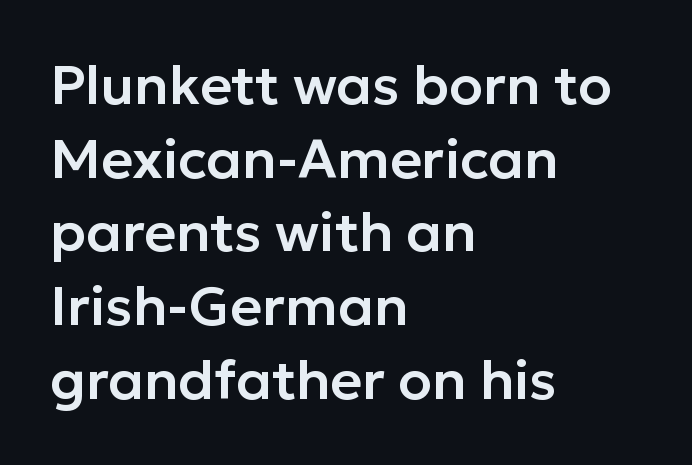
{"serif": "no", "italic": "no", "width": "normal", "stroke_contrast": "low", "x_height": "medium", "monospaced": "no", "underline": "no", "align": "left", "line_spacing": "normal", "line_spacing_ratio": 1.34, "letter_spacing": "normal", "letter_spacing_em": 0.0, "glyph_px": 55}
